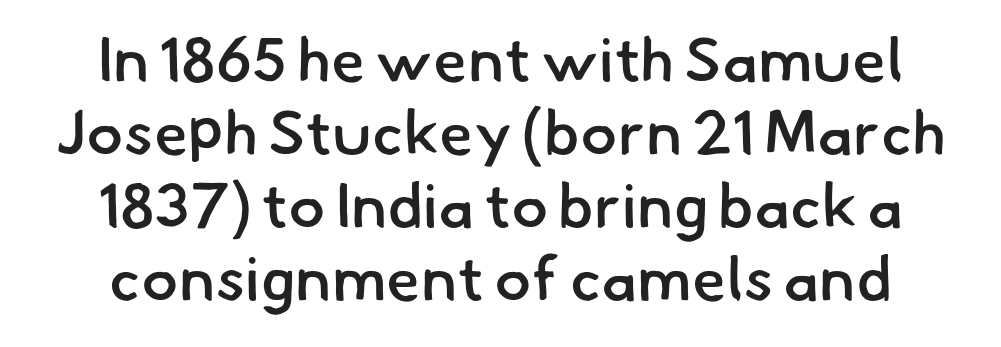
{"serif": "no", "bold": "semi", "weight": "semibold", "width": "normal", "stroke_contrast": "low", "x_height": "small", "monospaced": "no", "underline": "no", "line_spacing_ratio": 1.18, "letter_spacing": "normal", "letter_spacing_em": 0.0, "glyph_px": 62}
